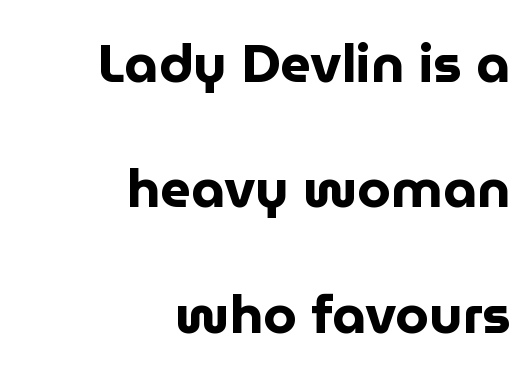
The image shows 54 px bold sans-serif type, upright; set right-aligned, loose line spacing (2.32x), normal letter spacing, not underlined; low stroke contrast and a medium x-height.
